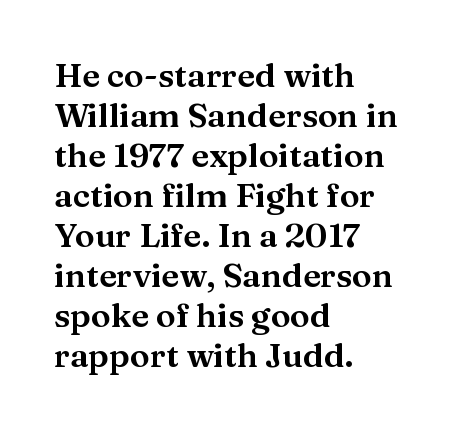
{"serif": "yes", "italic": "no", "width": "wide", "stroke_contrast": "medium", "x_height": "medium", "monospaced": "no", "underline": "no", "align": "left", "line_spacing_ratio": 1.21, "letter_spacing": "normal", "letter_spacing_em": 0.0, "glyph_px": 33}
